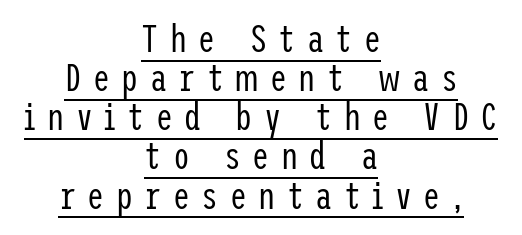
The image shows 38 px regular-weight, condensed sans-serif type, upright; set centered, tight line spacing (1.03x), unusually wide letter spacing (+0.3 em), underlined; low stroke contrast and a medium x-height.
